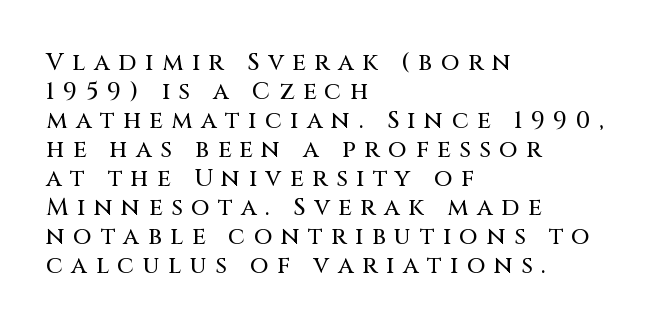
{"italic": "no", "underline": "no", "align": "left", "line_spacing_ratio": 1.21, "letter_spacing": "wide", "letter_spacing_em": 0.36, "glyph_px": 24}
